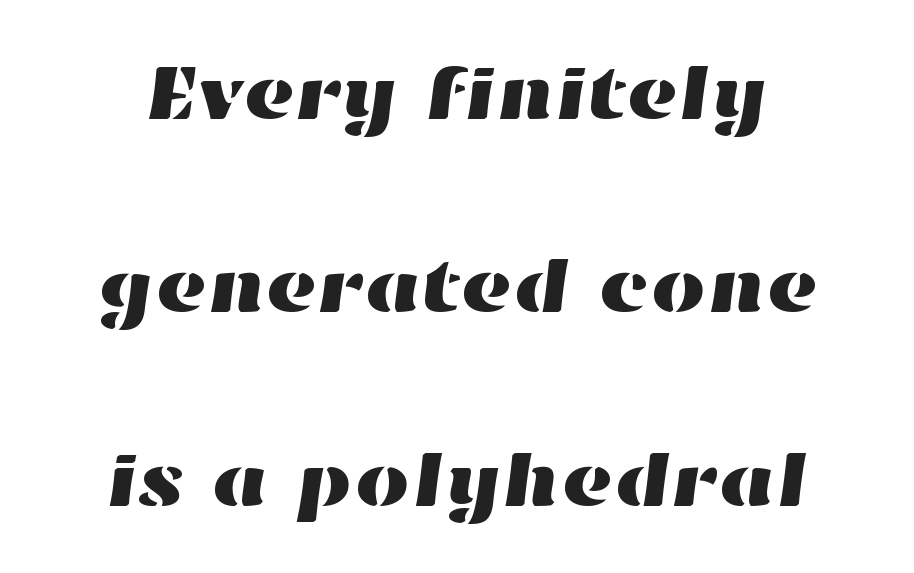
Q: Is the text underlined? A: No.
Q: Is the spacing between letters normal or unusually wide? A: Normal.
Q: Is the spacing between lines tight, normal or loose? A: Loose.
Q: Width (condensed, normal, or wide)? A: Wide.
Q: Stroke contrast? A: High.
Q: x-height? A: Medium.
Q: Monospaced? A: No.
